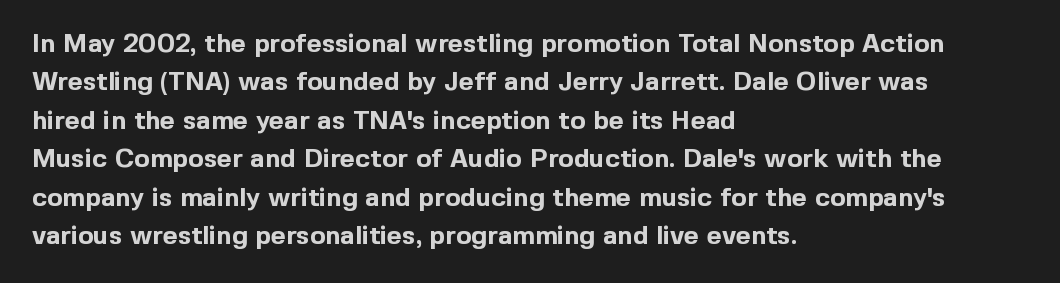
A typesetter would mark this as roman, not italic. Rule under the text: the space is simply empty. Layout note: lines flush left. The designer left line spacing at the default. What weight is shown? A full bold with thick strokes. This sample uses plain, unmodified letter spacing.
